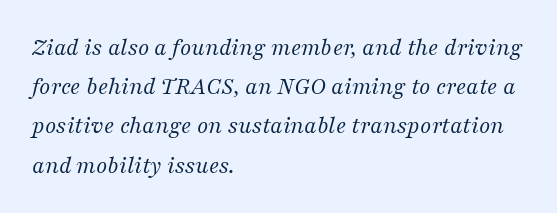
{"italic": "yes", "lean": "right", "slant_degrees": 16, "bold": "no", "underline": "no", "align": "left", "line_spacing": "normal", "line_spacing_ratio": 1.57, "letter_spacing": "normal", "letter_spacing_em": 0.0, "glyph_px": 25}
